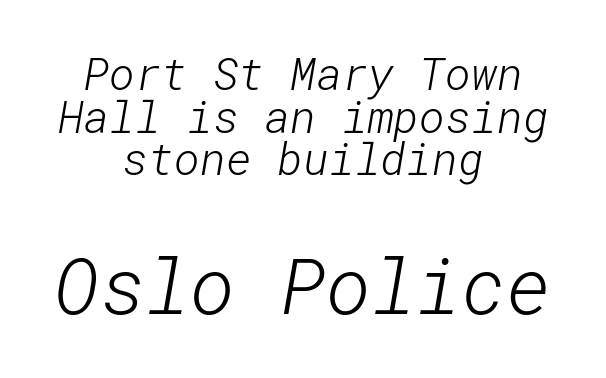
The image shows 77 px light sans-serif type; set centered, tight line spacing (0.97x), normal letter spacing, not underlined; the second (bottom) block is 1.75x larger; low stroke contrast and a medium x-height.
